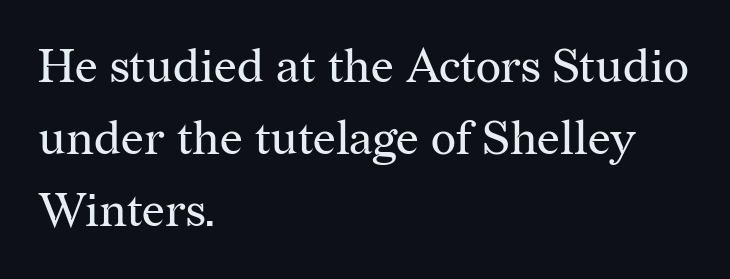
Q: Is the text bold? A: No.
Q: Is the text italic (slanted)? A: No, it is upright.
Q: Is the typeface a serif or a sans-serif typeface? A: Serif.
Q: Is the text underlined? A: No.
Q: How is the paragraph aligned? A: Left-aligned.
Q: Is the spacing between letters normal or unusually wide? A: Normal.
Q: Is the spacing between lines tight, normal or loose? A: Normal.
Q: Width (condensed, normal, or wide)? A: Normal.
Q: Stroke contrast? A: Medium.
Q: x-height? A: Medium.
Q: Monospaced? A: No.
